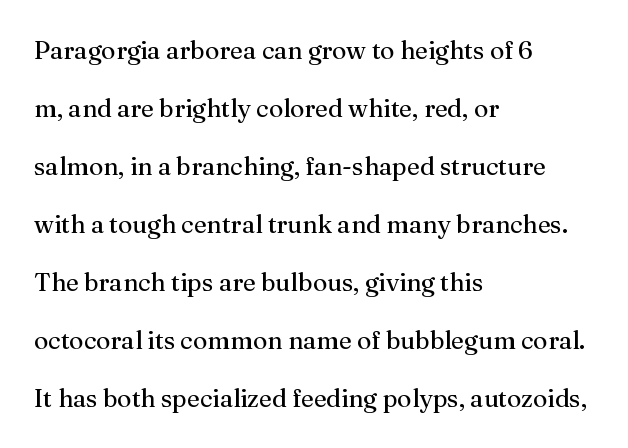
A quiet, ordinary-to-light weight characterises the typeface. The letters stand upright; this is a roman face. The paragraph shown leans on its left margin. Vertical spacing — loose. The letterforms sit shoulder to shoulder at normal distance.
